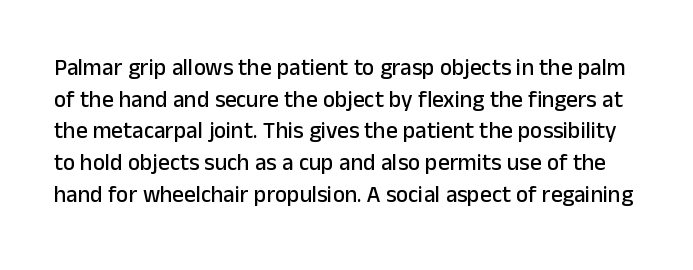
The image shows 23 px text type, upright; set normal line spacing (1.38x), normal letter spacing, not underlined.
